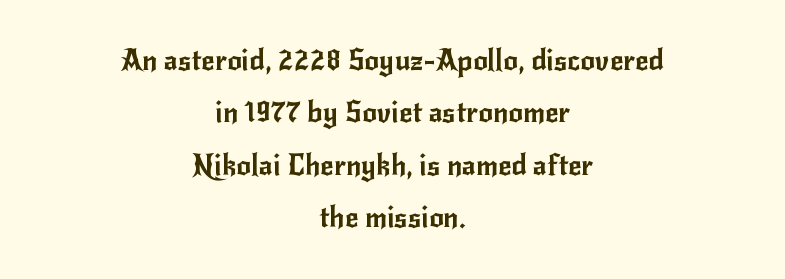
{"serif": "no", "italic": "no", "width": "normal", "stroke_contrast": "low", "x_height": "small", "monospaced": "no", "underline": "no", "align": "center", "line_spacing_ratio": 1.81, "letter_spacing": "normal", "letter_spacing_em": 0.0, "glyph_px": 29}
